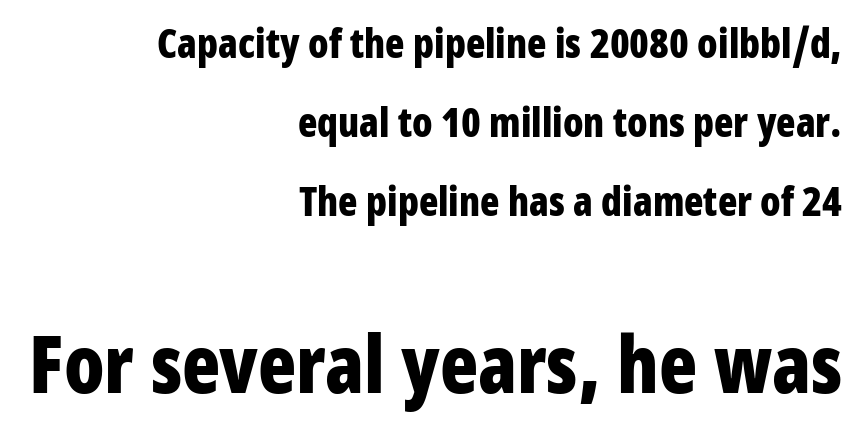
The image shows 79 px bold, condensed sans-serif type, upright; set right-aligned, loose line spacing (1.98x), normal letter spacing, not underlined; the second (bottom) block is 1.98x larger; low stroke contrast and a medium x-height.
